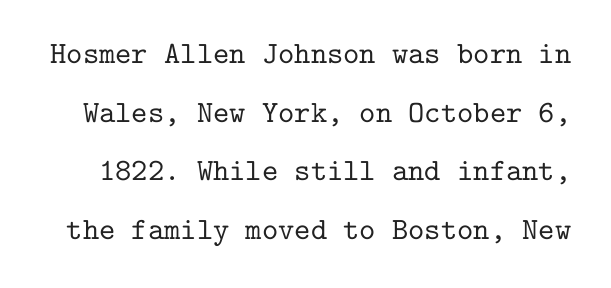
The image shows 31 px serif type, upright, monospaced; set line spacing 1.89x, normal letter spacing, not underlined; low stroke contrast and a medium x-height.
